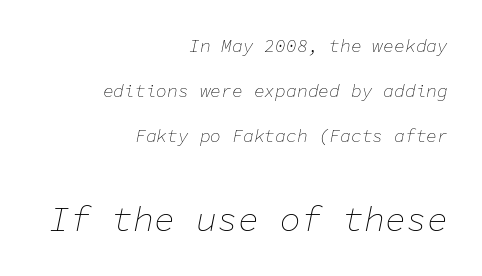
Right-aligned paragraph, ragged on the left. Do the characters align in a grid? Yes, the font is monospaced. Is the stroke heavy? The answer is a plain regular-or-lighter. The gaps between neighbouring characters are ordinary and unremarkable. Baseline-to-baseline distance is far greater than the letter height.
